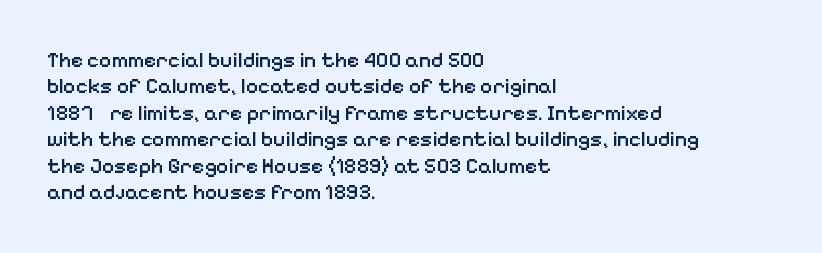
The image shows 21 px text type, upright; set left-aligned, normal line spacing (1.26x), normal letter spacing, not underlined.
